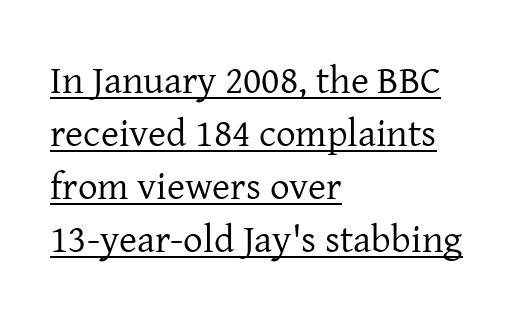
Q: Is the text bold? A: No.
Q: Is the text italic (slanted)? A: No, it is upright.
Q: Is the typeface a serif or a sans-serif typeface? A: Serif.
Q: Is the text underlined? A: Yes.
Q: How is the paragraph aligned? A: Left-aligned.
Q: Is the spacing between letters normal or unusually wide? A: Normal.
Q: Is the spacing between lines tight, normal or loose? A: Normal.
Q: Width (condensed, normal, or wide)? A: Normal.
Q: Stroke contrast? A: Low.
Q: x-height? A: Medium.
Q: Monospaced? A: No.
